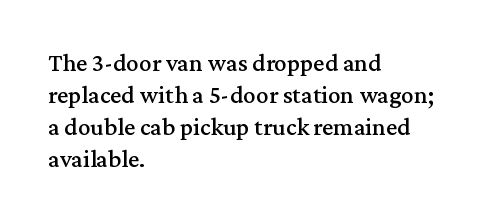
{"italic": "no", "underline": "no", "align": "left", "line_spacing": "normal", "line_spacing_ratio": 1.28, "letter_spacing": "normal", "letter_spacing_em": 0.0, "glyph_px": 25}
